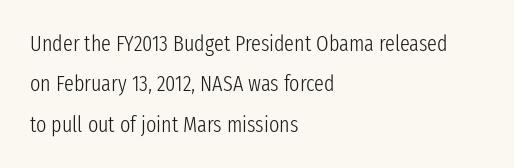
Nothing unusual about the tracking: characters are spaced as the font intends. A typesetter would mark this as roman, not italic. These lines stack with their left ends in a neat column. Rule under the text: the space is simply empty. Weight: in the light-to-regular range.
